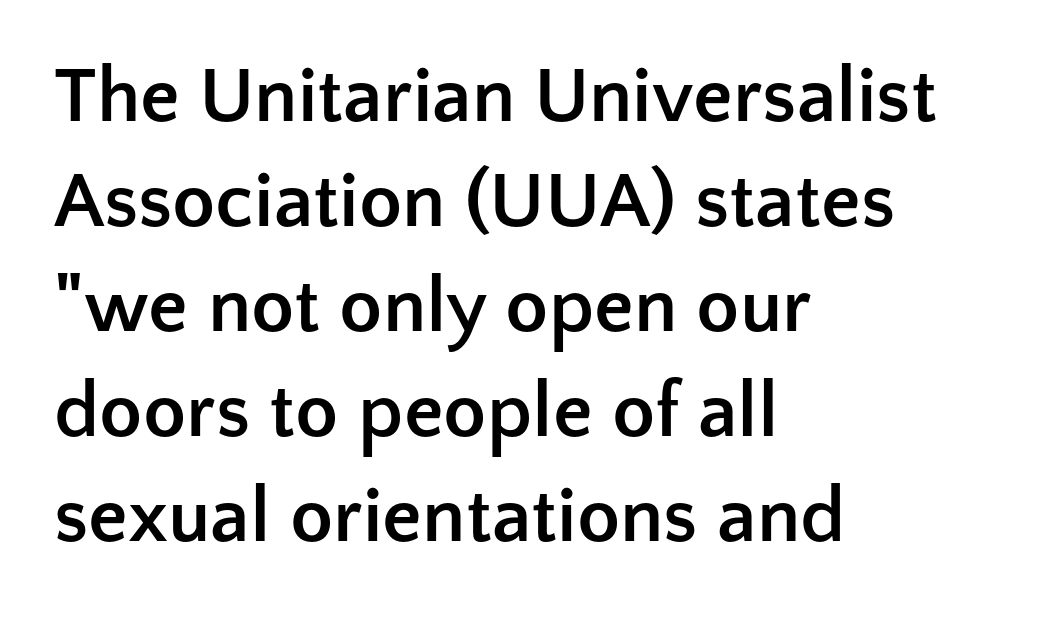
The image shows 79 px semibold sans-serif type, upright; set left-aligned, normal line spacing (1.33x), normal letter spacing, not underlined; low stroke contrast and a medium x-height.
